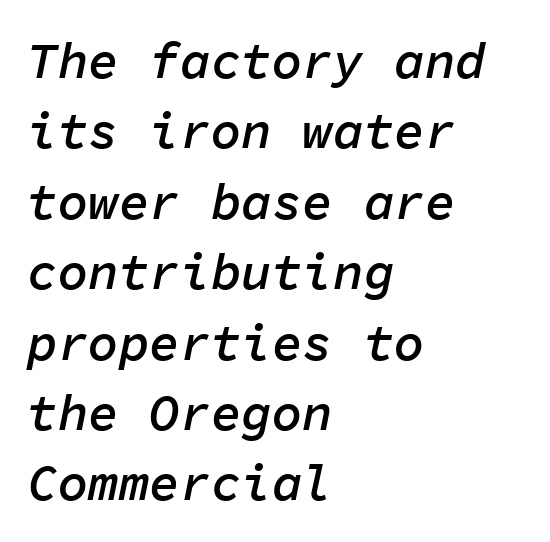
Notice the strokes are somewhat thickened but not fully heavy: this is a semibold. The words here are not underlined. The glyphs look as if they've been sheared to an angle. Notice how the passage keeps a crisp vertical edge on the left only.
